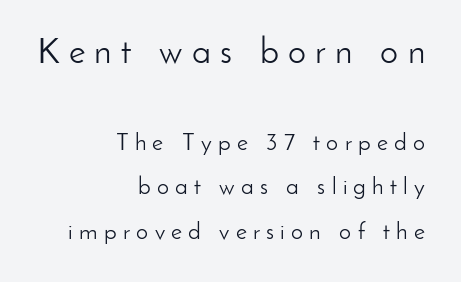
The image shows 36 px light sans-serif type, upright; set right-aligned, line spacing 1.86x, unusually wide letter spacing (+0.26 em), not underlined; the first (top) block is 1.5x larger; low stroke contrast and a small x-height.
